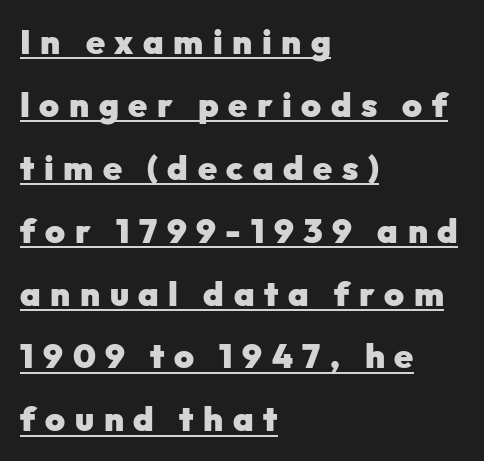
The image shows 34 px heavy sans-serif type, upright; set left-aligned, line spacing 1.85x, unusually wide letter spacing (+0.28 em), underlined; low stroke contrast and a medium x-height.
